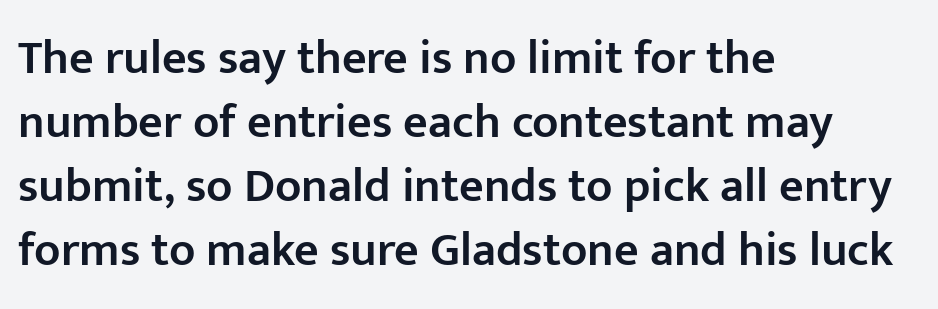
Q: Is the text bold? A: Semi-bold.
Q: Is the text italic (slanted)? A: No, it is upright.
Q: Is the typeface a serif or a sans-serif typeface? A: Sans-serif.
Q: Is the text underlined? A: No.
Q: How is the paragraph aligned? A: Left-aligned.
Q: Is the spacing between letters normal or unusually wide? A: Normal.
Q: Is the spacing between lines tight, normal or loose? A: Normal.
Q: Width (condensed, normal, or wide)? A: Normal.
Q: Stroke contrast? A: Low.
Q: x-height? A: Medium.
Q: Monospaced? A: No.
